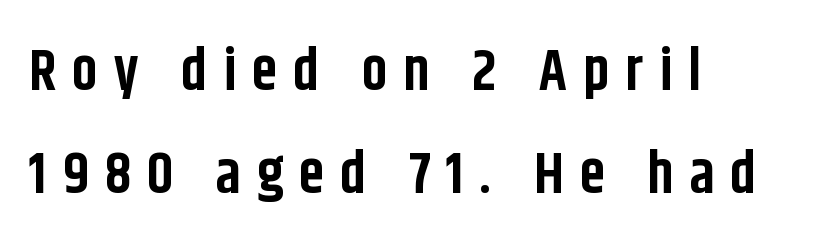
{"serif": "no", "italic": "no", "bold": "yes", "weight": "bold", "width": "condensed", "stroke_contrast": "low", "x_height": "large", "monospaced": "no", "underline": "no", "align": "left", "line_spacing_ratio": 1.78, "letter_spacing": "wide", "letter_spacing_em": 0.27, "glyph_px": 58}
